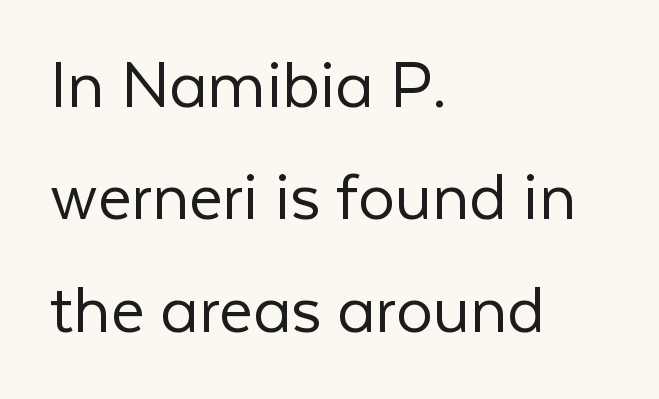
The image shows 73 px light sans-serif type, upright; set left-aligned, normal line spacing (1.54x), normal letter spacing, not underlined; low stroke contrast and a medium x-height.
